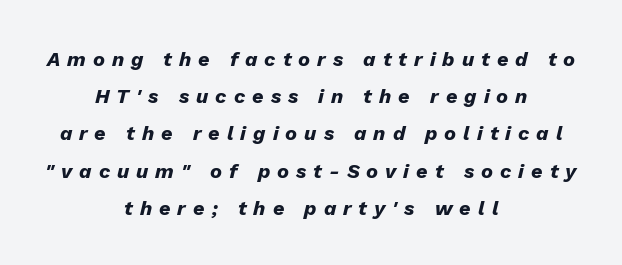
{"italic": "yes", "lean": "right", "slant_degrees": 13, "bold": "yes", "underline": "no", "align": "center", "line_spacing_ratio": 1.86, "letter_spacing": "wide", "letter_spacing_em": 0.35, "glyph_px": 20}
